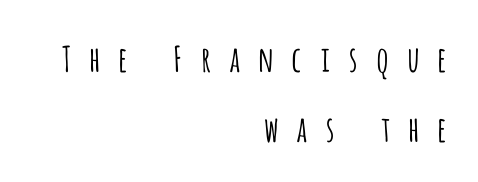
The image shows 35 px light, condensed sans-serif type, upright; set right-aligned, loose line spacing (1.99x), unusually wide letter spacing (+0.45 em), not underlined; low stroke contrast and a large x-height.
